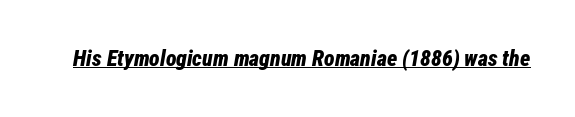
{"italic": "yes", "lean": "right", "slant_degrees": 12, "bold": "yes", "underline": "yes", "letter_spacing": "normal", "letter_spacing_em": 0.0, "glyph_px": 22}
